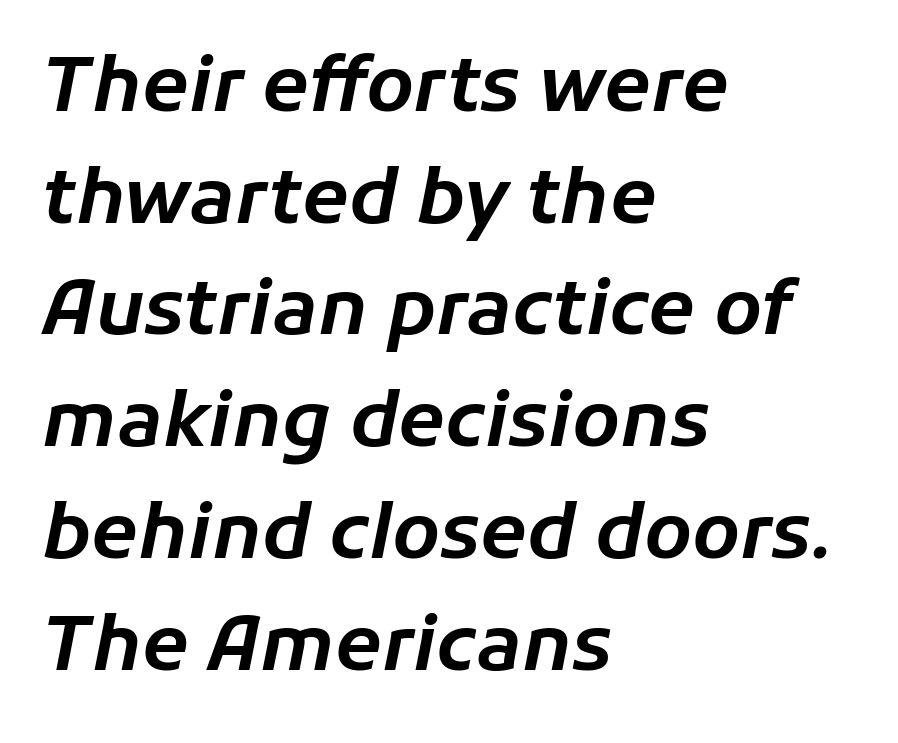
The image shows 76 px text type, italic (leaning right); set left-aligned, normal line spacing (1.47x), normal letter spacing, not underlined; low stroke contrast and a medium x-height.
